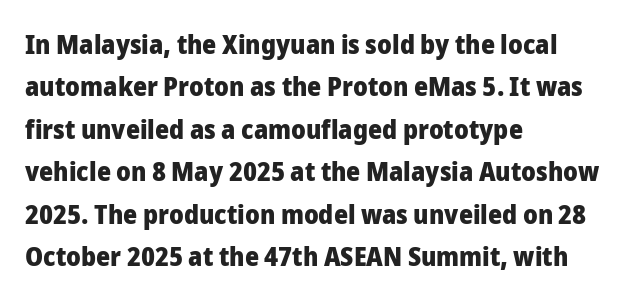
The image shows 27 px bold type, upright; set left-aligned, normal line spacing (1.57x), normal letter spacing, not underlined.
